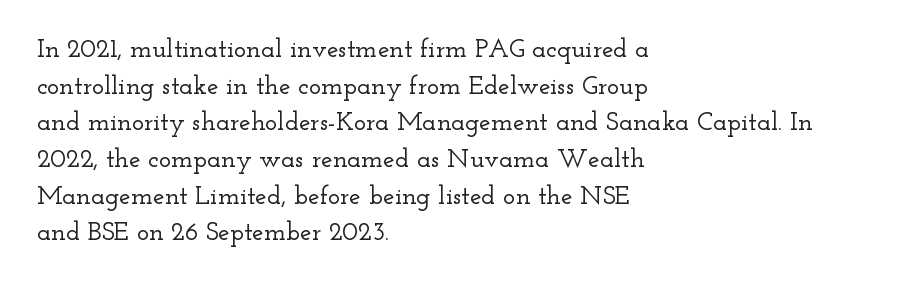
The image shows 26 px text type, upright; set left-aligned, normal line spacing (1.41x), normal letter spacing, not underlined.
